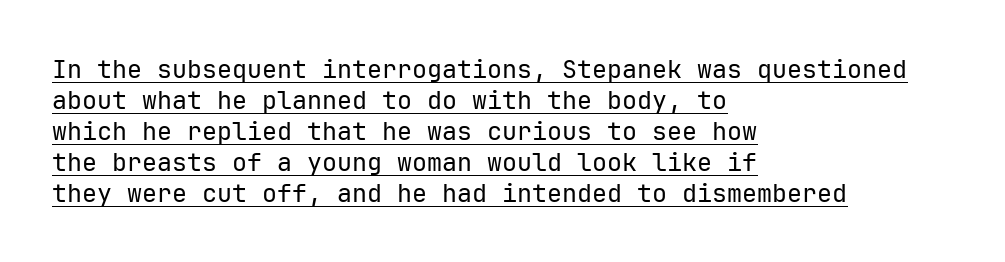
The image shows 25 px text type, upright; set left-aligned, line spacing 1.24x, normal letter spacing, underlined.
